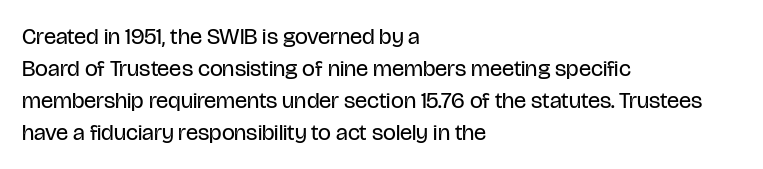
The image shows 23 px text type, upright; set left-aligned, normal line spacing (1.39x), normal letter spacing, not underlined.
